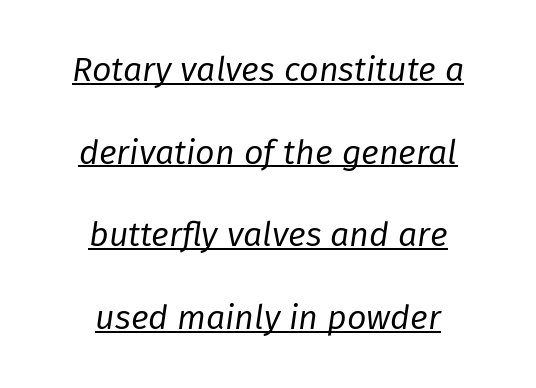
{"italic": "yes", "lean": "right", "slant_degrees": 8, "bold": "no", "weight": "regular", "width": "normal", "stroke_contrast": "low", "x_height": "medium", "monospaced": "no", "underline": "yes", "align": "center", "line_spacing": "loose", "line_spacing_ratio": 2.43, "letter_spacing": "normal", "letter_spacing_em": 0.0, "glyph_px": 34}
